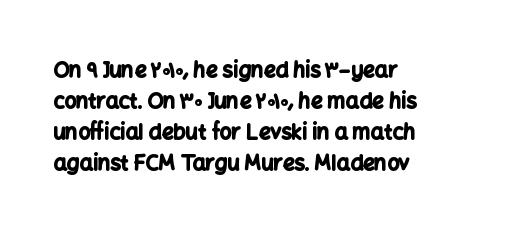
The image shows 21 px bold type, upright; set left-aligned, normal line spacing (1.48x), normal letter spacing, not underlined.
